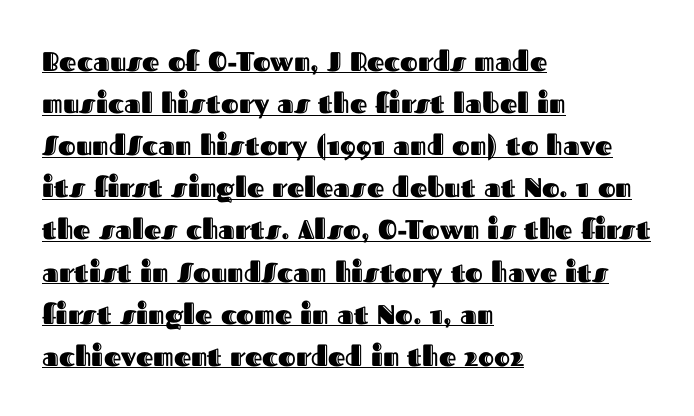
{"italic": "no", "underline": "yes", "align": "left", "line_spacing": "normal", "line_spacing_ratio": 1.56, "letter_spacing": "normal", "letter_spacing_em": 0.0, "glyph_px": 27}
